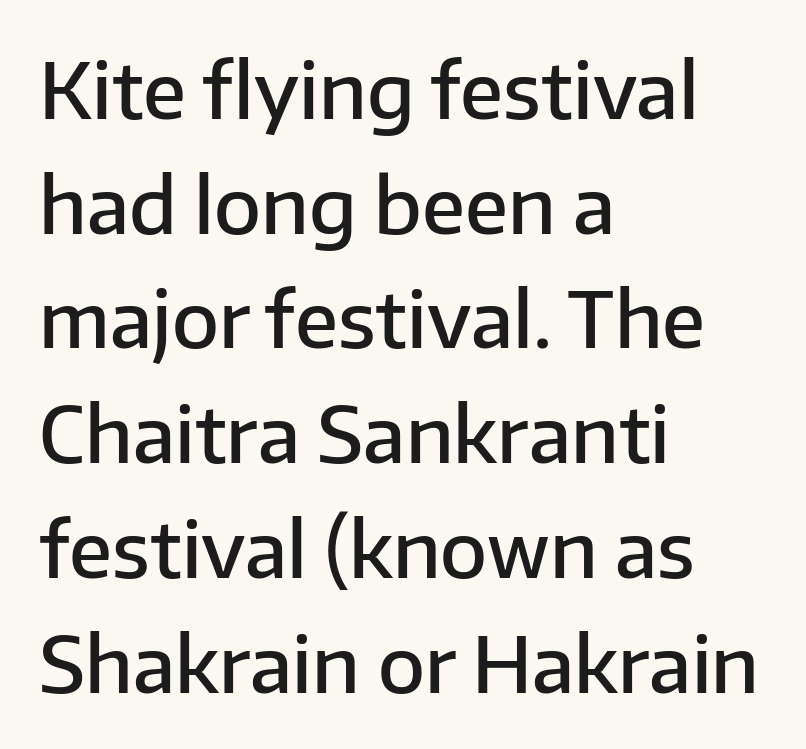
Upright lettering throughout. The passage is arranged the way most books set body copy — flush left. Tracking here is standard; glyphs follow each other at the usual distance. These lines carry some extra weight — a demibold, not a full bold. The designer went with a sans here, leaving each stem footless.
